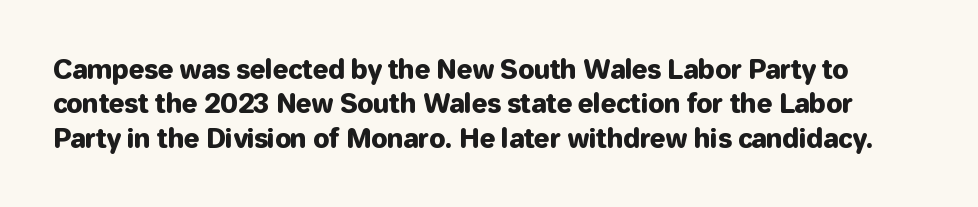
{"italic": "no", "underline": "no", "line_spacing": "normal", "line_spacing_ratio": 1.32, "letter_spacing": "normal", "letter_spacing_em": 0.0, "glyph_px": 26}
